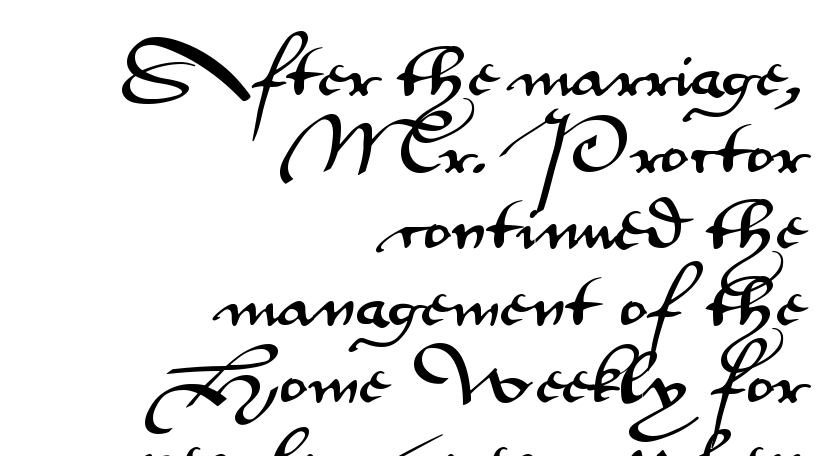
Q: Is the text italic (slanted)? A: Yes.
Q: Is the typeface a serif or a sans-serif typeface? A: Sans-serif.
Q: Is the text underlined? A: No.
Q: How is the paragraph aligned? A: Right-aligned.
Q: Is the spacing between letters normal or unusually wide? A: Normal.
Q: Is the spacing between lines tight, normal or loose? A: Normal.
Q: Width (condensed, normal, or wide)? A: Wide.
Q: Stroke contrast? A: Medium.
Q: x-height? A: Small.
Q: Monospaced? A: No.
